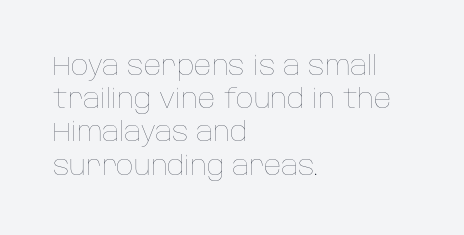
The image shows 27 px text type, upright; set left-aligned, line spacing 1.23x, normal letter spacing, not underlined.
